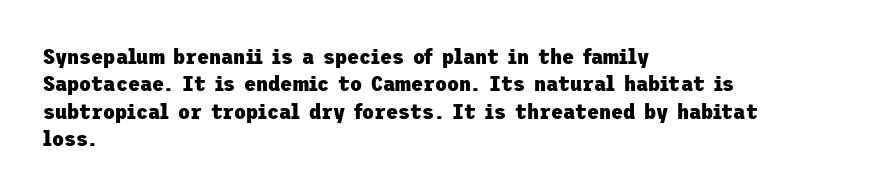
The image shows 22 px bold type, upright; set left-aligned, line spacing 1.24x, normal letter spacing, not underlined.
